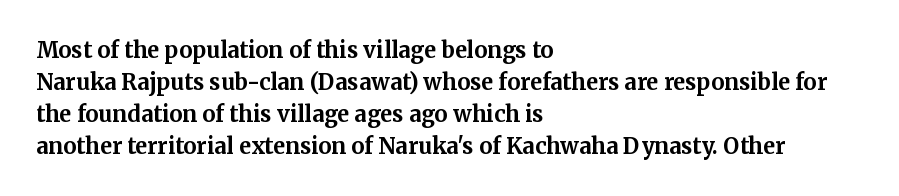
{"italic": "no", "bold": "yes", "underline": "no", "align": "left", "line_spacing": "normal", "line_spacing_ratio": 1.45, "letter_spacing": "normal", "letter_spacing_em": 0.0, "glyph_px": 22}
